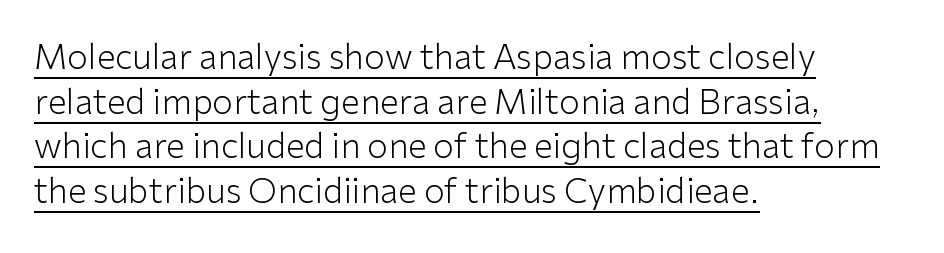
Q: Is the text bold? A: No.
Q: Is the text italic (slanted)? A: No, it is upright.
Q: Is the typeface a serif or a sans-serif typeface? A: Sans-serif.
Q: Is the text underlined? A: Yes.
Q: How is the paragraph aligned? A: Left-aligned.
Q: Is the spacing between letters normal or unusually wide? A: Normal.
Q: Is the spacing between lines tight, normal or loose? A: Normal.
Q: Width (condensed, normal, or wide)? A: Normal.
Q: Stroke contrast? A: Low.
Q: x-height? A: Medium.
Q: Monospaced? A: No.
